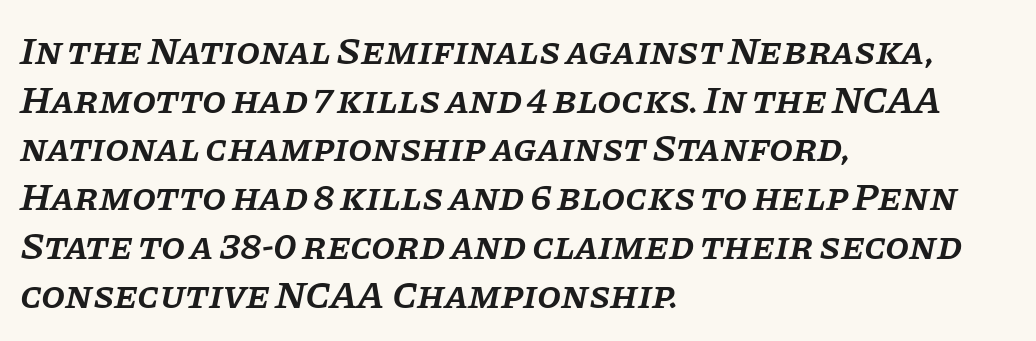
Q: Is the text bold? A: Semi-bold.
Q: Is the text italic (slanted)? A: Yes, it leans right by about 11 degrees.
Q: Is the typeface a serif or a sans-serif typeface? A: Serif.
Q: Is the text underlined? A: No.
Q: How is the paragraph aligned? A: Left-aligned.
Q: Is the spacing between letters normal or unusually wide? A: Normal.
Q: Is the spacing between lines tight, normal or loose? A: Normal.
Q: Width (condensed, normal, or wide)? A: Normal.
Q: Stroke contrast? A: Low.
Q: x-height? A: Large.
Q: Monospaced? A: No.
